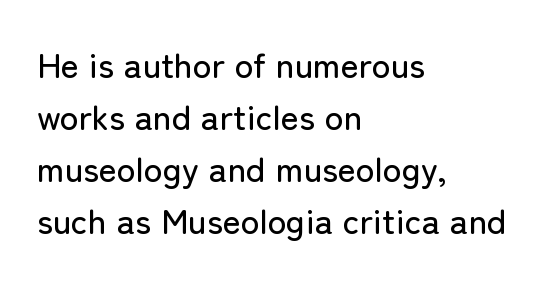
Between one letter and the next there's only the usual sliver of space. If you drew a ruler down the left edge, every line would touch it. Is there any slant? The stems are plumb. In terms of letterform style, serifs are entirely absent.
